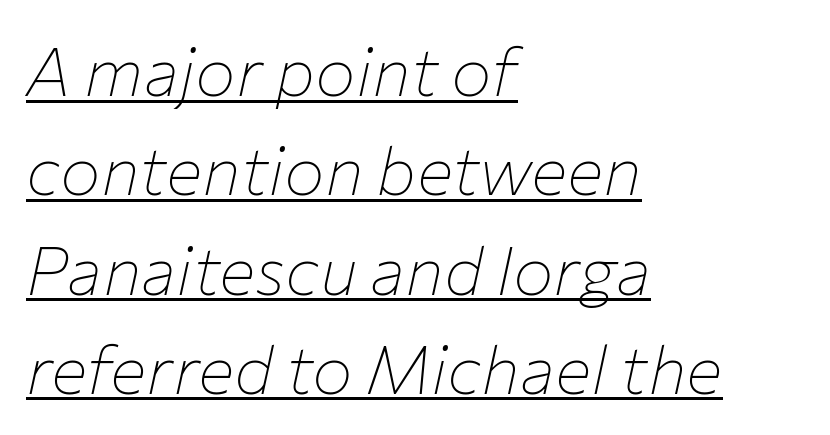
The image shows 68 px thin type, italic (leaning right); set left-aligned, normal line spacing (1.46x), normal letter spacing, underlined; low stroke contrast and a medium x-height.
